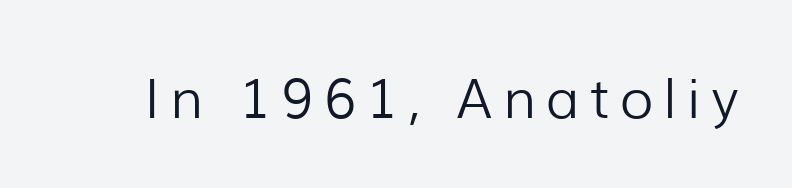
{"serif": "no", "italic": "no", "bold": "no", "weight": "light", "width": "normal", "stroke_contrast": "low", "x_height": "medium", "monospaced": "no", "underline": "no", "glyph_px": 55}
